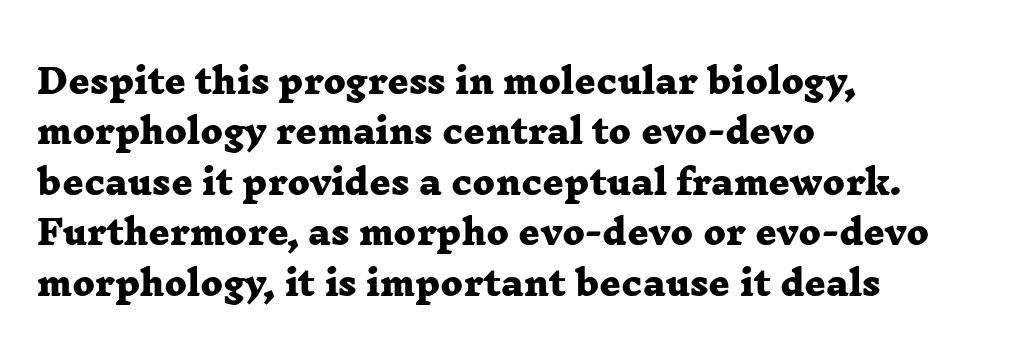
Q: Is the text bold? A: Yes.
Q: Is the typeface a serif or a sans-serif typeface? A: Serif.
Q: Is the text underlined? A: No.
Q: How is the paragraph aligned? A: Left-aligned.
Q: Is the spacing between letters normal or unusually wide? A: Normal.
Q: Is the spacing between lines tight, normal or loose? A: Normal.
Q: Width (condensed, normal, or wide)? A: Wide.
Q: Stroke contrast? A: Low.
Q: x-height? A: Medium.
Q: Monospaced? A: No.
